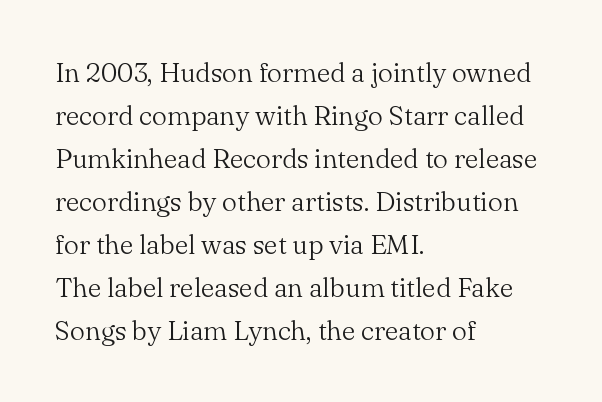
The image shows 27 px text type, upright; set left-aligned, normal line spacing (1.59x), normal letter spacing, not underlined.
